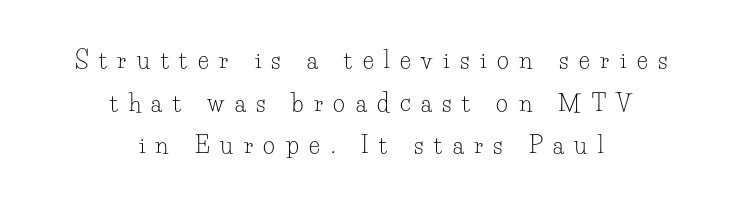
The image shows 23 px text type, upright; set centered, line spacing 1.85x, unusually wide letter spacing (+0.46 em), not underlined.
